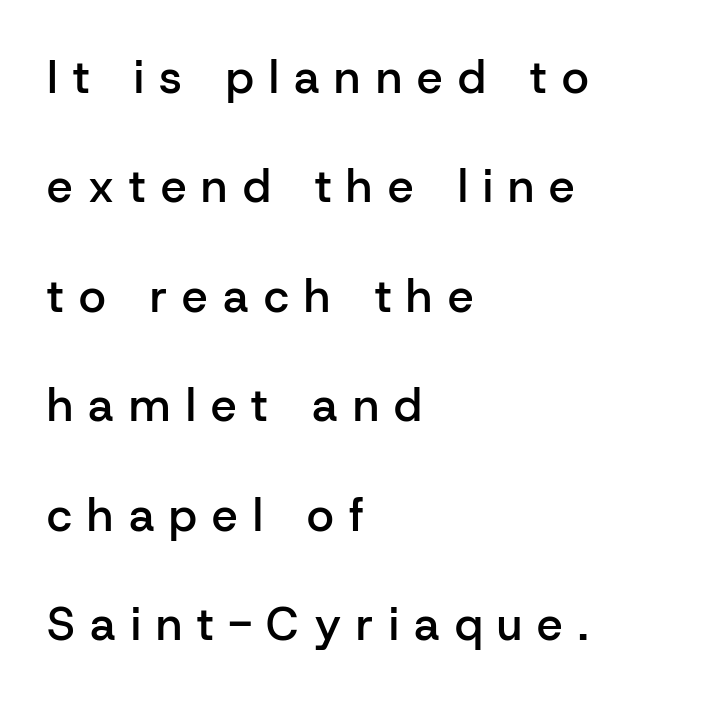
{"serif": "no", "italic": "no", "bold": "semi", "weight": "semibold", "width": "normal", "stroke_contrast": "low", "x_height": "medium", "monospaced": "no", "underline": "no", "align": "left", "line_spacing": "loose", "line_spacing_ratio": 2.38, "letter_spacing": "wide", "letter_spacing_em": 0.33, "glyph_px": 46}
